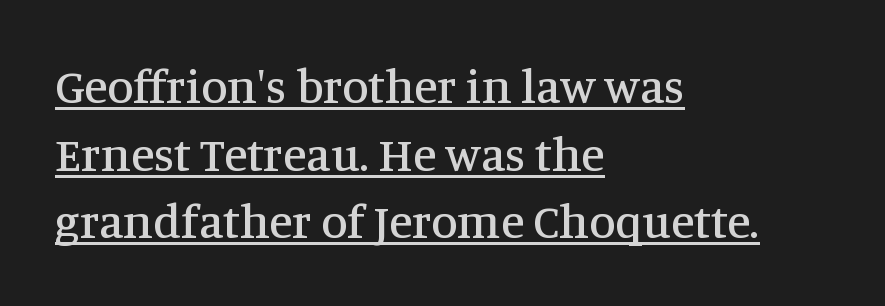
The image shows 48 px serif type, upright; set left-aligned, normal line spacing (1.41x), normal letter spacing, underlined; medium stroke contrast and a large x-height.
